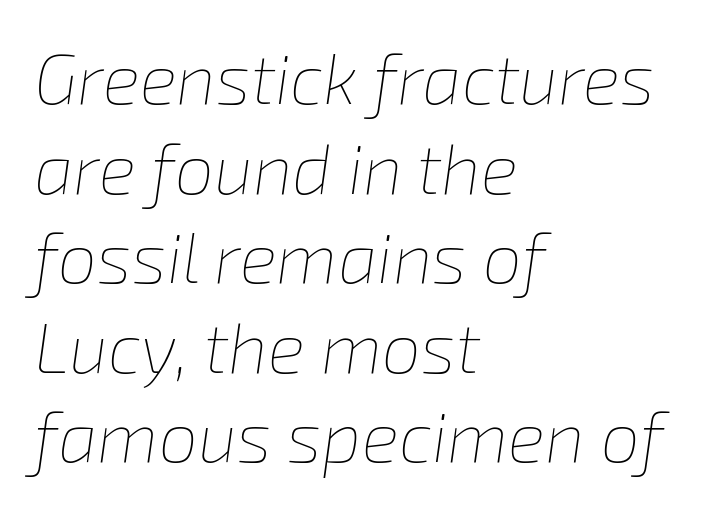
The image shows 70 px thin type, italic (leaning right); set left-aligned, normal line spacing (1.28x), normal letter spacing, not underlined; low stroke contrast and a medium x-height.
